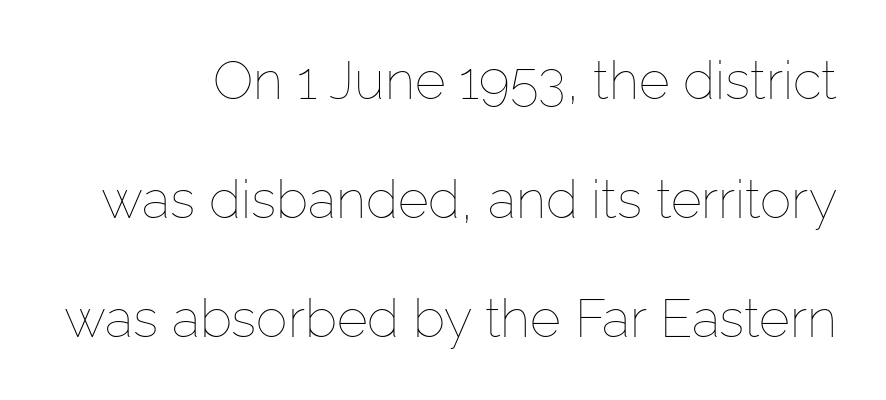
{"italic": "no", "bold": "no", "weight": "thin", "width": "normal", "stroke_contrast": "low", "x_height": "medium", "monospaced": "no", "underline": "no", "align": "right", "line_spacing": "loose", "line_spacing_ratio": 2.25, "letter_spacing": "normal", "letter_spacing_em": 0.0, "glyph_px": 53}
